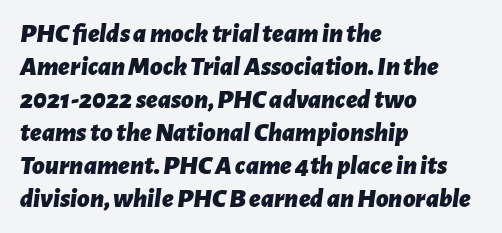
The area under the type is left untouched. Horizontal alignment here is leftward, the default for most running prose. This is oblique type, the kind used for emphasis or titles. The letterforms sit shoulder to shoulder at normal distance.
